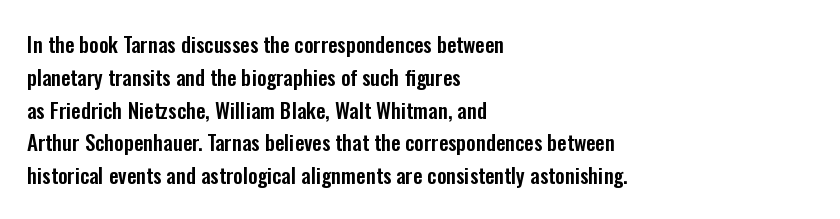
{"italic": "no", "underline": "no", "align": "left", "line_spacing": "normal", "line_spacing_ratio": 1.56, "letter_spacing": "normal", "letter_spacing_em": 0.0, "glyph_px": 21}
